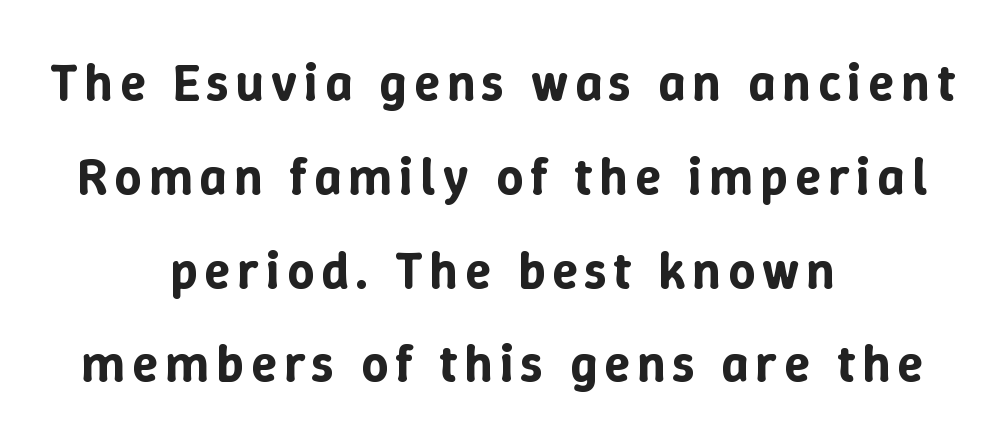
{"italic": "no", "width": "normal", "stroke_contrast": "low", "x_height": "medium", "monospaced": "no", "underline": "no", "align": "center", "line_spacing_ratio": 1.77, "glyph_px": 53}
